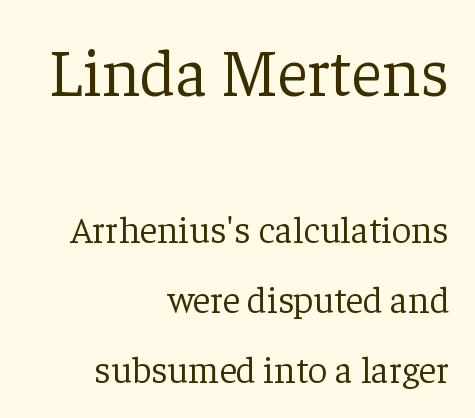
Varying glyph widths throughout — classic text-font behaviour. A serif font was chosen for this passage. The letters sit at their default tracking, neither squeezed nor spread. A clean baseline with only descenders dipping below it.
